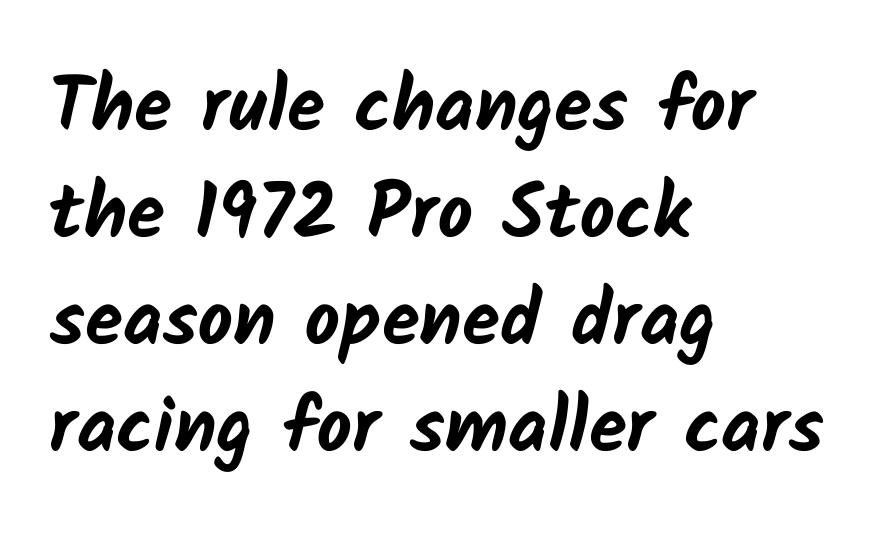
Q: Is the text bold? A: Yes.
Q: Is the typeface a serif or a sans-serif typeface? A: Sans-serif.
Q: Is the text underlined? A: No.
Q: How is the paragraph aligned? A: Left-aligned.
Q: Is the spacing between letters normal or unusually wide? A: Normal.
Q: Is the spacing between lines tight, normal or loose? A: Normal.
Q: Width (condensed, normal, or wide)? A: Normal.
Q: Stroke contrast? A: Low.
Q: x-height? A: Medium.
Q: Monospaced? A: No.
